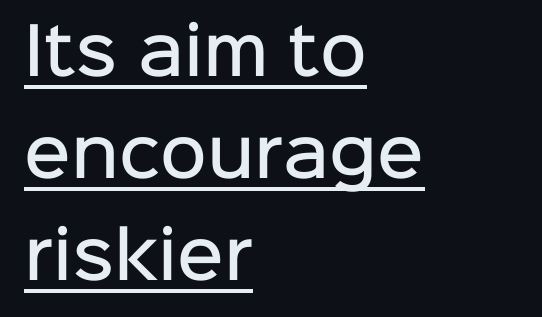
{"serif": "no", "italic": "no", "bold": "semi", "weight": "semibold", "width": "normal", "stroke_contrast": "low", "x_height": "medium", "monospaced": "no", "underline": "yes", "align": "left", "line_spacing": "normal", "line_spacing_ratio": 1.59, "letter_spacing": "normal", "letter_spacing_em": 0.0, "glyph_px": 64}
